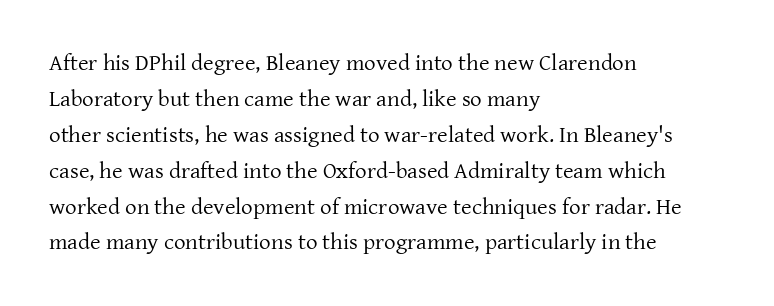
The foot of each line stays bare and open. It's the straight-up-and-down kind of type. The gaps between neighbouring characters are ordinary and unremarkable. A normal amount of white space separates one row of letters from the next. Typeset ragged right — the left edge is the straight one. Is the stroke heavy? The answer is a plain regular-or-lighter.
